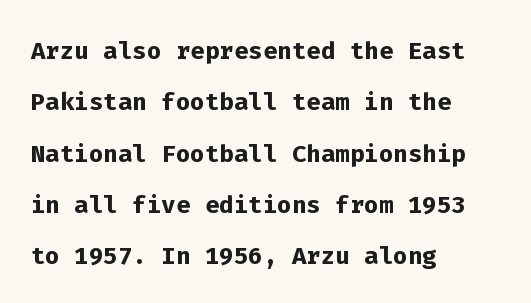
The rendering keeps characters at their native spacing. Does the lettering tilt? It doesn't — this is upright. Type style note: lacks serifs. Fixed-width glyphs throughout — classic coding-font behaviour.
